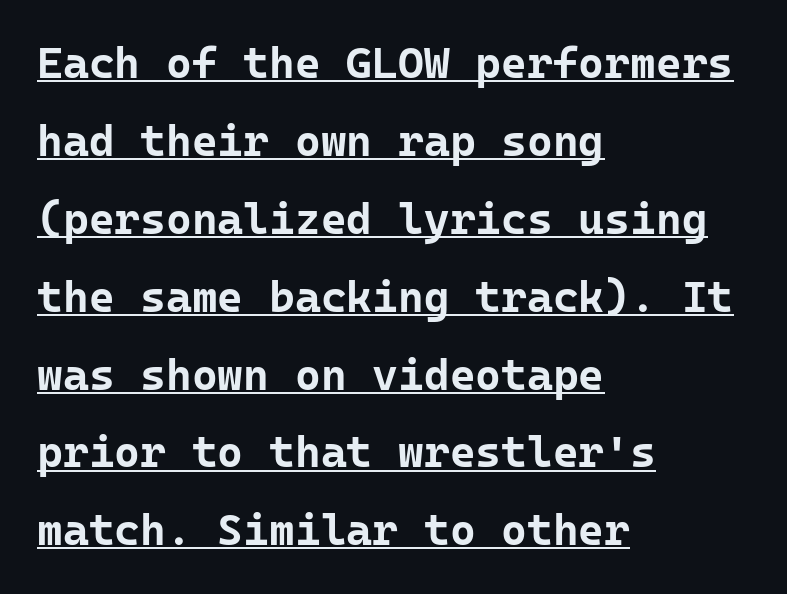
{"serif": "no", "italic": "no", "bold": "yes", "weight": "bold", "width": "normal", "stroke_contrast": "low", "x_height": "medium", "monospaced": "yes", "underline": "yes", "align": "left", "line_spacing_ratio": 1.77, "letter_spacing": "normal", "letter_spacing_em": 0.0, "glyph_px": 44}
